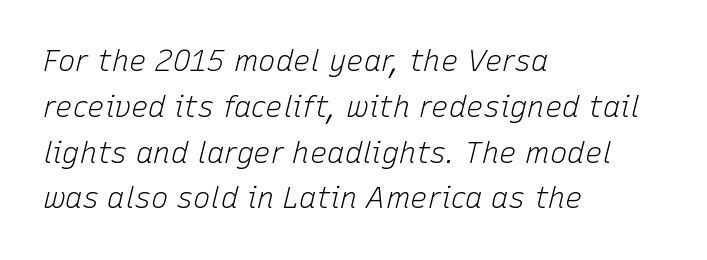
A clean baseline with only descenders dipping below it. Nothing heavy about these letters — not bold at all. Emphasis-style slanted type is in use. One-word summary of the alignment: left. Each letter keeps its own natural width here, so spacing adapts to shape. One glance says typical: line gaps are just what's usual.
